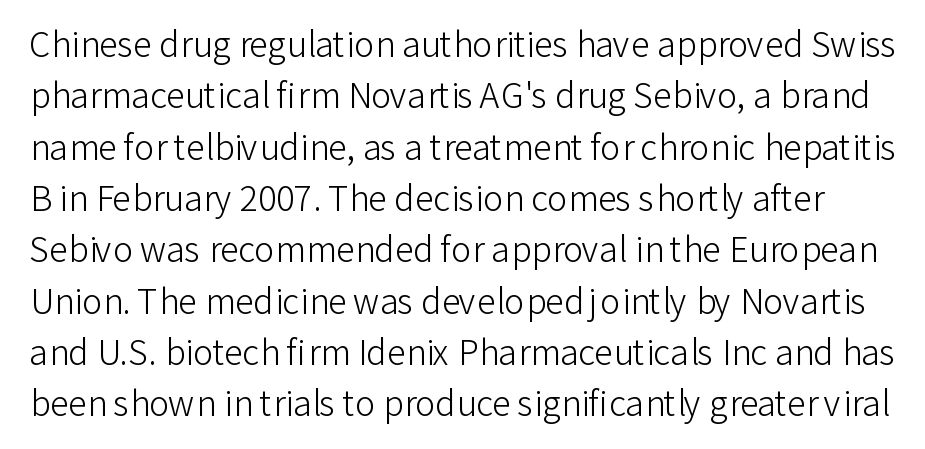
Q: Is the text bold? A: No.
Q: Is the text italic (slanted)? A: No, it is upright.
Q: Is the typeface a serif or a sans-serif typeface? A: Sans-serif.
Q: Is the text underlined? A: No.
Q: Is the spacing between letters normal or unusually wide? A: Normal.
Q: Is the spacing between lines tight, normal or loose? A: Normal.
Q: Width (condensed, normal, or wide)? A: Normal.
Q: Stroke contrast? A: Low.
Q: x-height? A: Medium.
Q: Monospaced? A: No.
